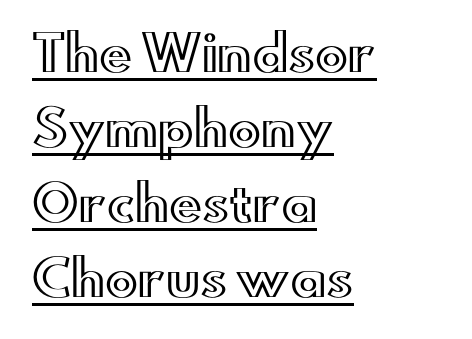
The image shows 49 px wide type, upright; set left-aligned, normal line spacing (1.53x), normal letter spacing, underlined; a small x-height.
